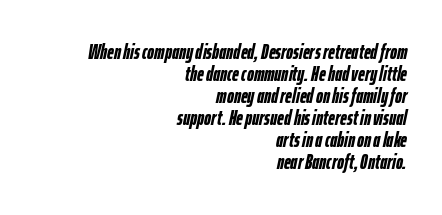
The image shows 21 px bold type, italic (leaning right); set right-aligned, tight line spacing (1.05x), normal letter spacing, not underlined.
